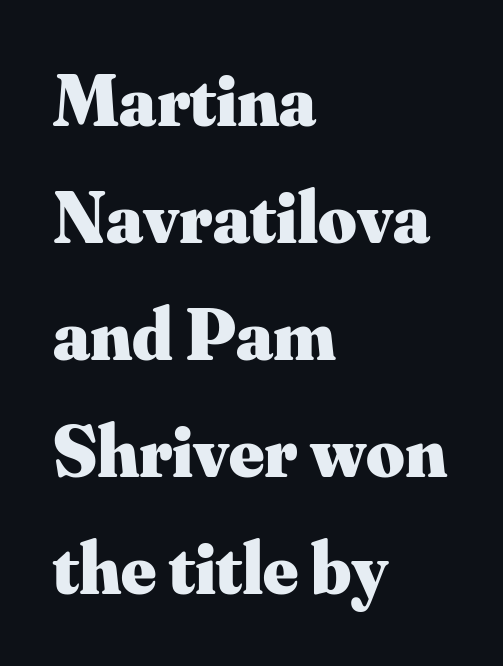
The image shows 74 px heavy serif type, upright; set left-aligned, normal line spacing (1.58x), normal letter spacing, not underlined; medium stroke contrast and a small x-height.
